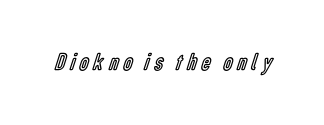
The image shows 25 px text type; set unusually wide letter spacing (+0.21 em), not underlined.
